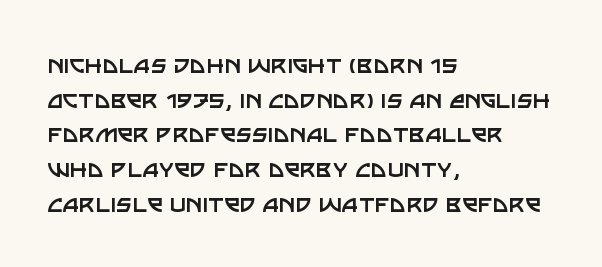
Characters remain perfectly vertical along every line. The face looks like a standard text weight, possibly lighter. Teacher's note: observe the even left margin — that is flush-left alignment. Here the glyphs are tracked normally, forming tight word shapes. A clean baseline with only descenders dipping below it. The typeface chosen for these lines omits serifs.
